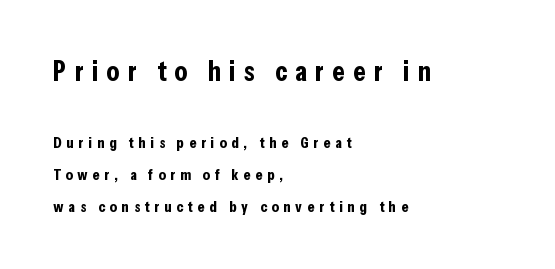
{"serif": "no", "italic": "no", "bold": "yes", "weight": "bold", "width": "condensed", "stroke_contrast": "low", "x_height": "medium", "monospaced": "no", "underline": "no", "align": "left", "line_spacing": "loose", "line_spacing_ratio": 2.01, "letter_spacing": "wide", "letter_spacing_em": 0.3, "larger_block": "first", "size_ratio": 1.75, "glyph_px": 28}
